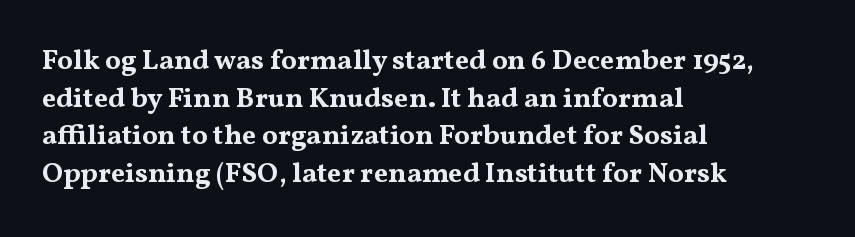
{"serif": "yes", "italic": "no", "bold": "yes", "weight": "bold", "width": "wide", "stroke_contrast": "medium", "x_height": "medium", "monospaced": "no", "underline": "no", "align": "left", "line_spacing": "normal", "line_spacing_ratio": 1.34, "letter_spacing": "normal", "letter_spacing_em": 0.0, "glyph_px": 28}
